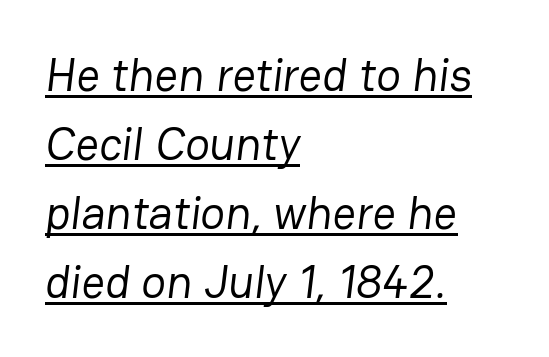
The image shows 46 px regular-weight sans-serif type; set left-aligned, normal line spacing (1.5x), normal letter spacing, underlined; low stroke contrast and a medium x-height.
